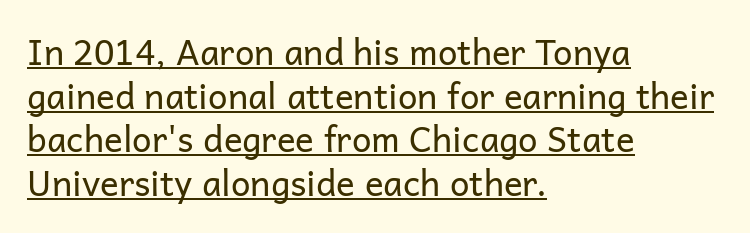
Q: Is the text bold? A: No.
Q: Is the text italic (slanted)? A: No, it is upright.
Q: Is the typeface a serif or a sans-serif typeface? A: Sans-serif.
Q: Is the text underlined? A: Yes.
Q: How is the paragraph aligned? A: Left-aligned.
Q: Is the spacing between letters normal or unusually wide? A: Normal.
Q: Is the spacing between lines tight, normal or loose? A: Normal.
Q: Width (condensed, normal, or wide)? A: Normal.
Q: Stroke contrast? A: Low.
Q: x-height? A: Medium.
Q: Monospaced? A: No.
